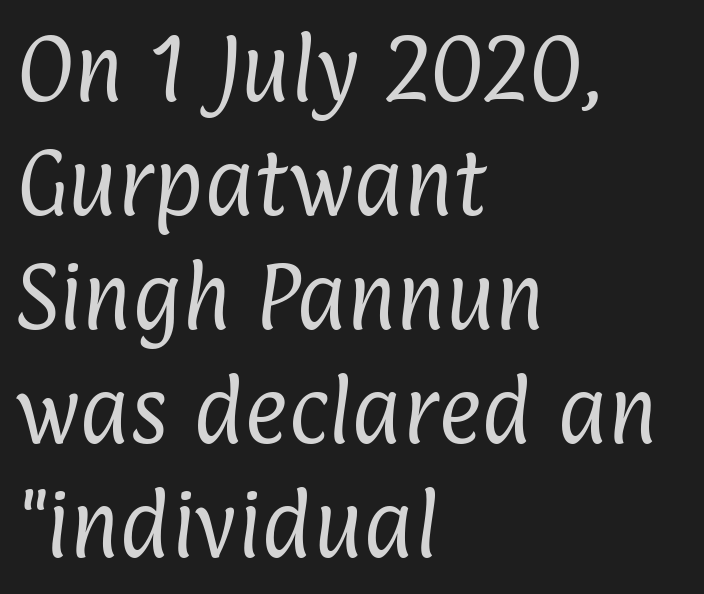
The image shows 74 px regular-weight, condensed sans-serif type; set left-aligned, normal line spacing (1.54x), normal letter spacing, not underlined; low stroke contrast and a medium x-height.
